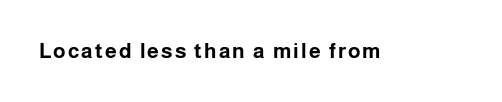
Pretty heavy lettering here — definitely bold. The passage shown is not underscored anywhere. Do the letters lean? They stand straight.
